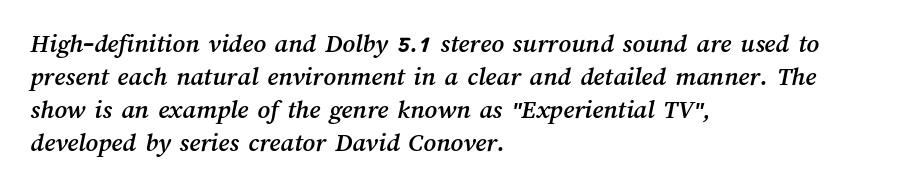
{"underline": "no", "align": "left", "line_spacing_ratio": 1.22, "letter_spacing": "normal", "letter_spacing_em": 0.0, "glyph_px": 27}
